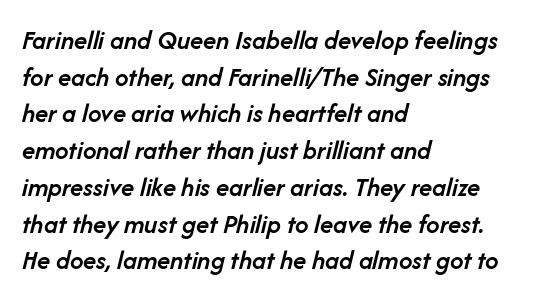
{"italic": "yes", "lean": "right", "slant_degrees": 14, "bold": "semi", "underline": "no", "align": "left", "line_spacing": "normal", "line_spacing_ratio": 1.36, "letter_spacing": "normal", "letter_spacing_em": 0.0, "glyph_px": 27}
